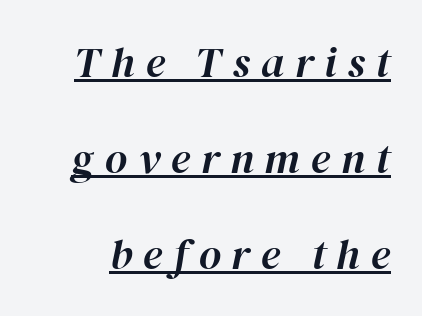
The line texture is sparse and dotted thanks to wide tracking. Leading: increased. The glyphs look as if they've been sheared to an angle. You could not count columns in this text — the font is proportionally spaced. The glyphs are accompanied by a horizontal stroke just below them.
